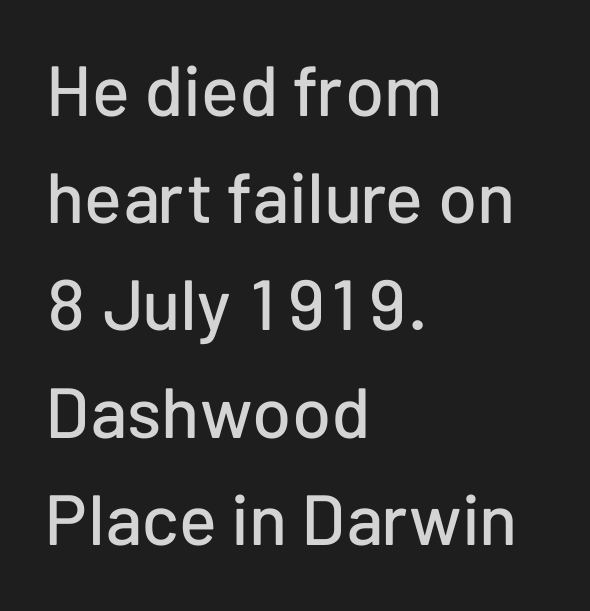
The image shows 71 px sans-serif type, upright; set left-aligned, normal line spacing (1.51x), normal letter spacing, not underlined; low stroke contrast and a medium x-height.
